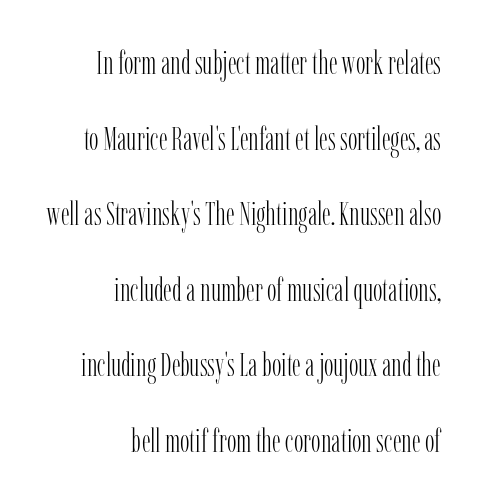
The image shows 32 px light, condensed serif type, upright; set right-aligned, loose line spacing (2.36x), normal letter spacing, not underlined; low stroke contrast and a medium x-height.
